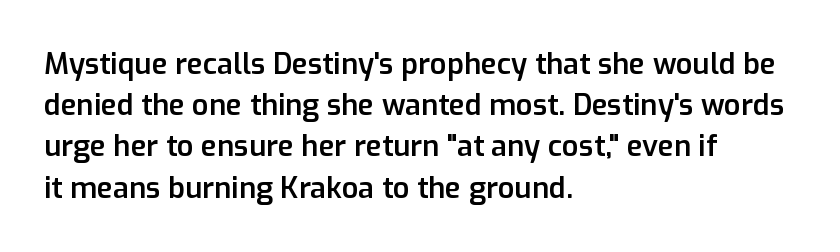
{"serif": "no", "italic": "no", "bold": "semi", "weight": "semibold", "width": "normal", "stroke_contrast": "low", "x_height": "medium", "monospaced": "no", "underline": "no", "align": "left", "line_spacing": "normal", "line_spacing_ratio": 1.42, "letter_spacing": "normal", "letter_spacing_em": 0.0, "glyph_px": 29}
